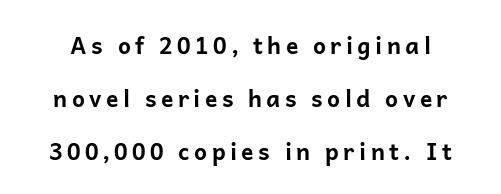
{"italic": "no", "bold": "yes", "underline": "no", "line_spacing": "loose", "line_spacing_ratio": 2.3, "glyph_px": 23}
